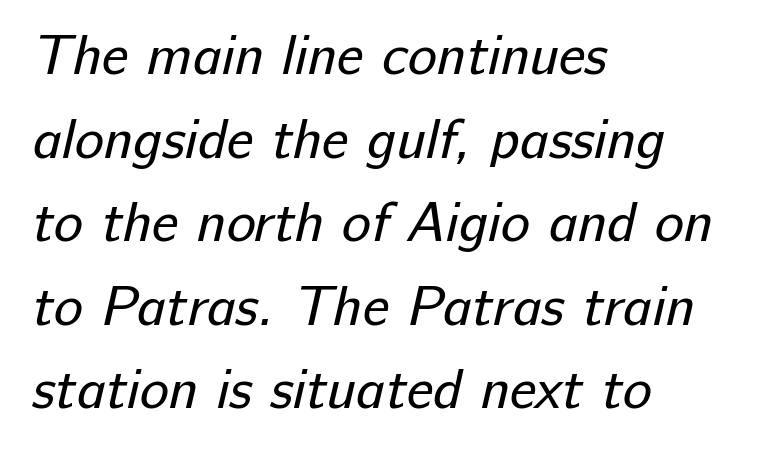
Stem width sits at or under what a default text font uses. Spacing between characters is what you'd get straight out of the box. The words here are not underlined. You could not count columns in this text — the font is proportionally spaced. Whoever set this chose a conventional vertical rhythm. To sum up the face: it is a sans, with no serifs.
